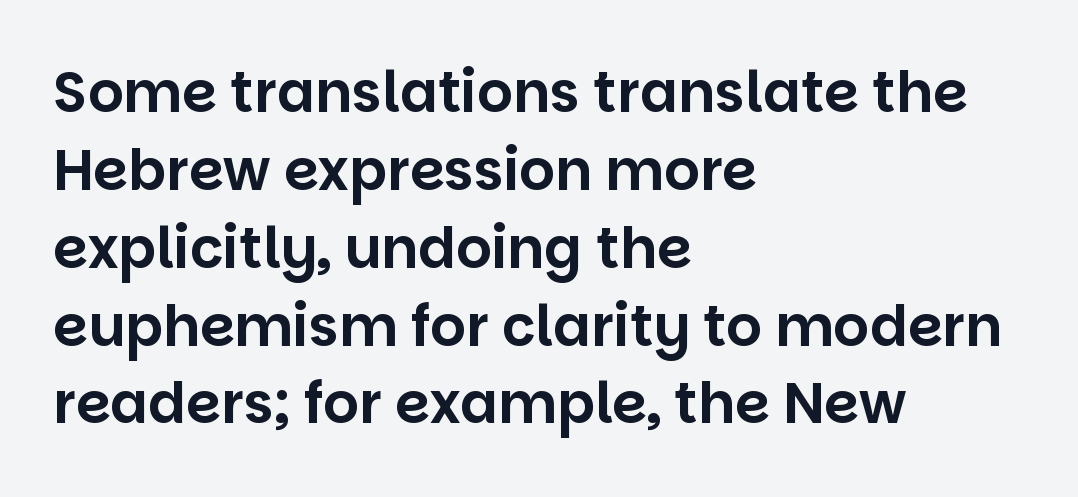
{"serif": "no", "italic": "no", "width": "normal", "stroke_contrast": "low", "x_height": "large", "monospaced": "no", "underline": "no", "align": "left", "line_spacing": "normal", "line_spacing_ratio": 1.39, "letter_spacing": "normal", "letter_spacing_em": 0.0, "glyph_px": 56}
